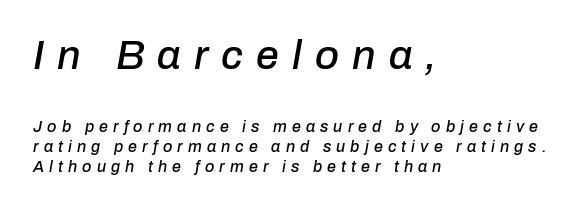
Character widths vary here, with narrow letters taking less room than wide ones. The typesetter chose a ragged-right arrangement here. This rendering widens character spacing well past its baseline value. Does the bottom block carry the larger type? No, the top block does. Descenders are the only things crossing below the line. Emphasis-style slanted type is in use.
